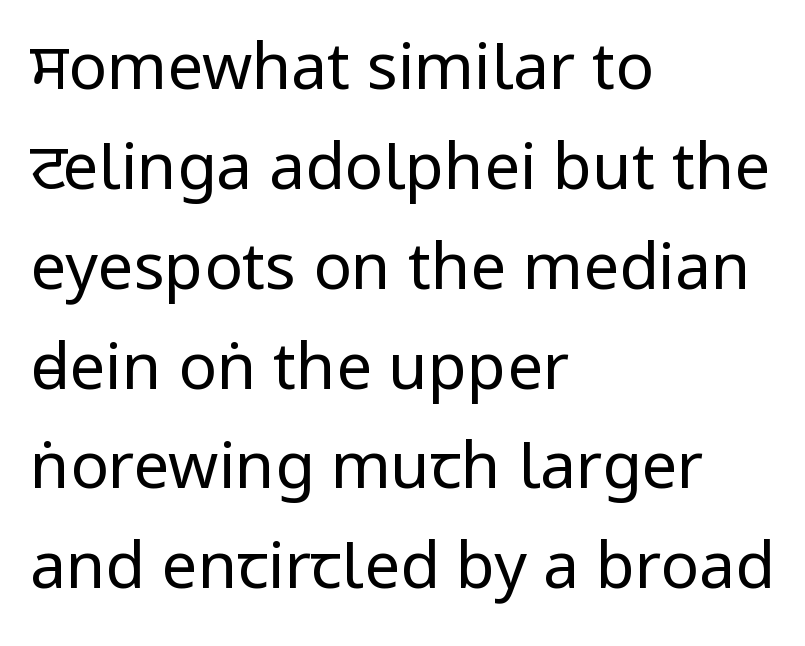
The image shows 64 px regular-weight, condensed sans-serif type, upright; set left-aligned, normal line spacing (1.56x), normal letter spacing, not underlined; low stroke contrast.
